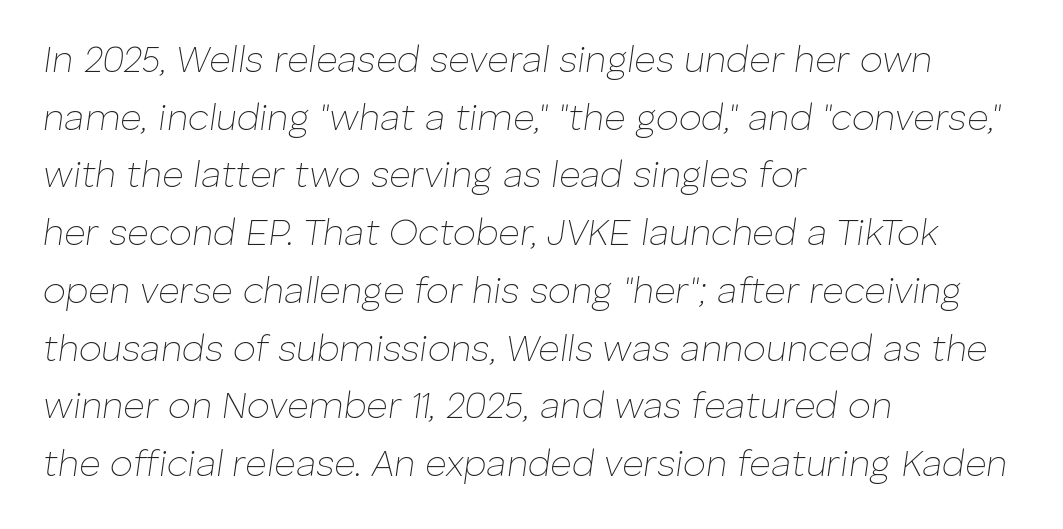
{"italic": "yes", "lean": "right", "slant_degrees": 8, "bold": "no", "weight": "thin", "width": "normal", "stroke_contrast": "low", "x_height": "medium", "monospaced": "no", "underline": "no", "align": "left", "line_spacing": "normal", "line_spacing_ratio": 1.56, "letter_spacing": "normal", "letter_spacing_em": 0.0, "glyph_px": 37}
